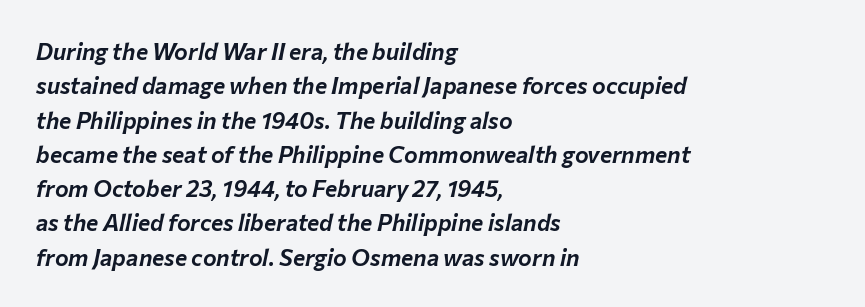
The image shows 23 px text type, italic (leaning right); set left-aligned, normal line spacing (1.49x), normal letter spacing, not underlined.
